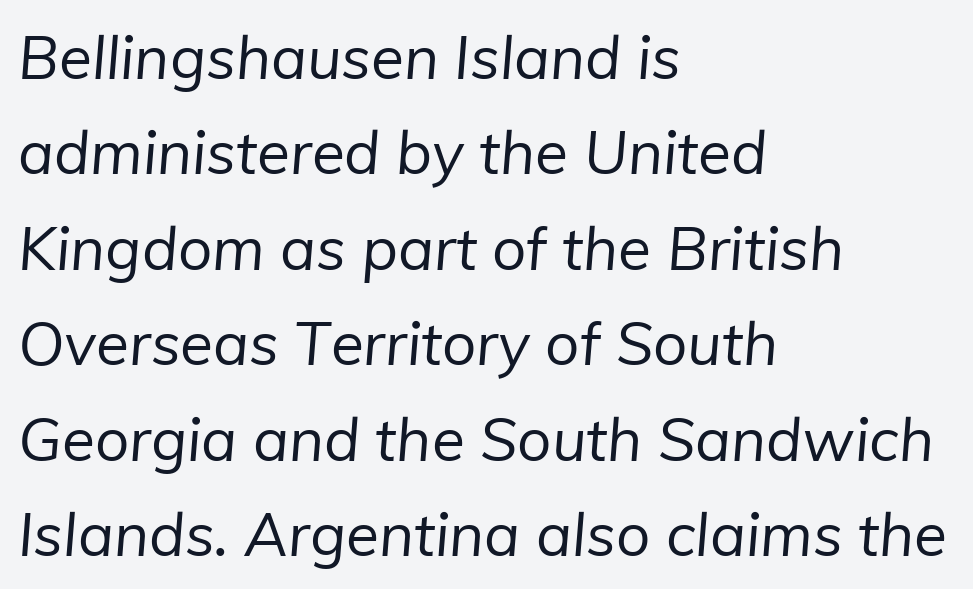
Does the leading feel generous? No, just average. The paragraph shown leans on its left margin. Font category for this specimen: sans-serif. The passage shown is typed in a proportional face where columns would drift.
